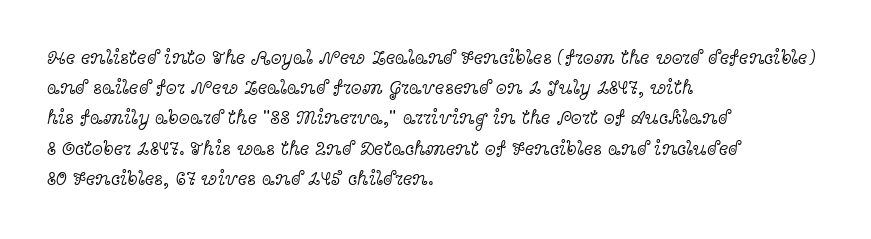
The image shows 20 px text type; set left-aligned, normal line spacing (1.51x), normal letter spacing, not underlined.
